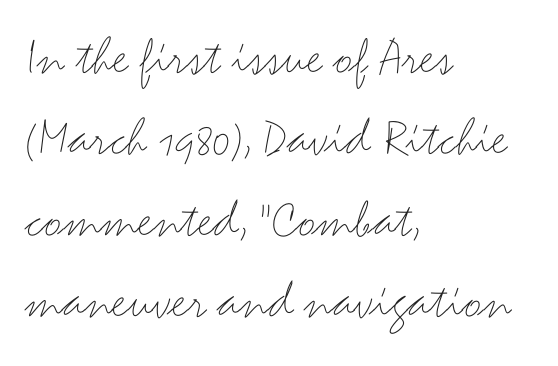
Q: Is the text bold? A: No.
Q: Is the text italic (slanted)? A: Yes.
Q: Is the typeface a serif or a sans-serif typeface? A: Sans-serif.
Q: Is the text underlined? A: No.
Q: How is the paragraph aligned? A: Left-aligned.
Q: Is the spacing between letters normal or unusually wide? A: Normal.
Q: Is the spacing between lines tight, normal or loose? A: Normal.
Q: Width (condensed, normal, or wide)? A: Wide.
Q: Stroke contrast? A: Medium.
Q: x-height? A: Small.
Q: Monospaced? A: No.
